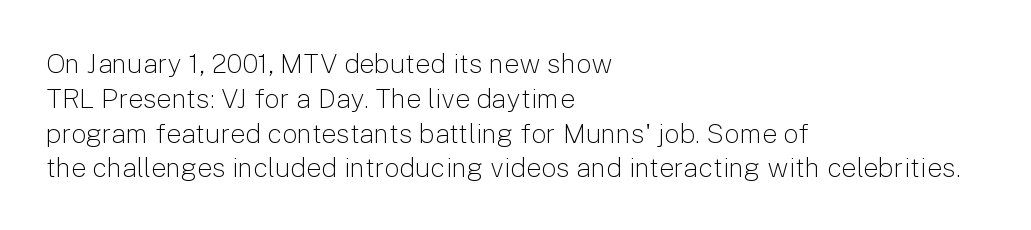
{"italic": "no", "bold": "no", "underline": "no", "align": "left", "line_spacing": "normal", "line_spacing_ratio": 1.29, "letter_spacing": "normal", "letter_spacing_em": 0.0, "glyph_px": 27}
